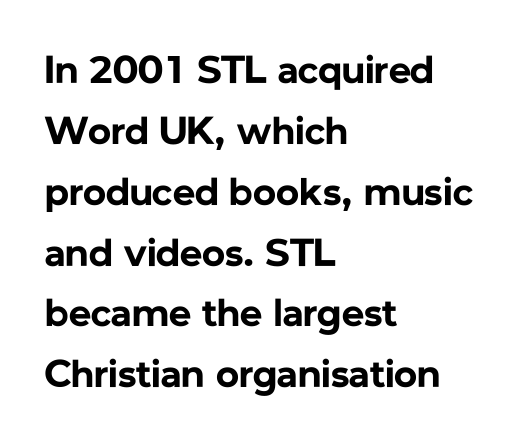
The rendering uses a bold face; every stroke is thick and dark. Proportional: the letters do not fall into vertical columns. The leading is moderate, giving the passage an even texture. No extra tracking has been applied to these lines. Stroke terminals: plain, sans-serif. A bare baseline throughout the passage.
